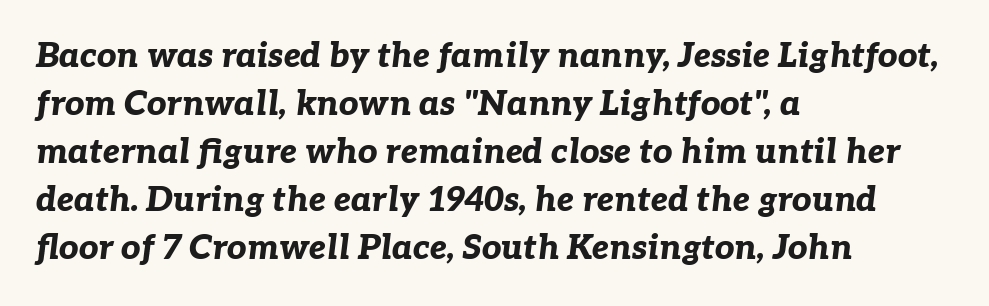
Q: Is the text bold? A: Yes.
Q: Is the text italic (slanted)? A: Yes, it leans right by about 7 degrees.
Q: Is the text underlined? A: No.
Q: How is the paragraph aligned? A: Left-aligned.
Q: Is the spacing between letters normal or unusually wide? A: Normal.
Q: Is the spacing between lines tight, normal or loose? A: Normal.
Q: Width (condensed, normal, or wide)? A: Normal.
Q: Stroke contrast? A: Low.
Q: x-height? A: Medium.
Q: Monospaced? A: No.
